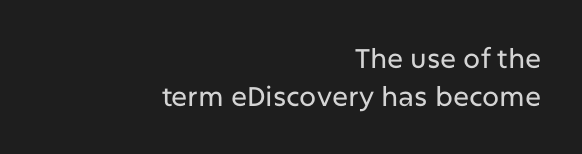
The image shows 27 px text type, upright; set right-aligned, normal line spacing (1.4x), normal letter spacing, not underlined.
